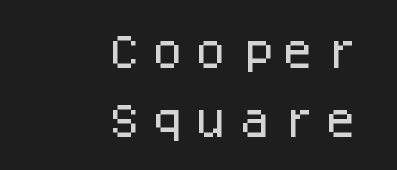
Q: Is the text italic (slanted)? A: No, it is upright.
Q: Is the typeface a serif or a sans-serif typeface? A: Sans-serif.
Q: Is the text underlined? A: No.
Q: How is the paragraph aligned? A: Right-aligned.
Q: Is the spacing between letters normal or unusually wide? A: Unusually wide.
Q: Is the spacing between lines tight, normal or loose? A: Loose.
Q: Width (condensed, normal, or wide)? A: Normal.
Q: Stroke contrast? A: Low.
Q: x-height? A: Large.
Q: Monospaced? A: Yes.
